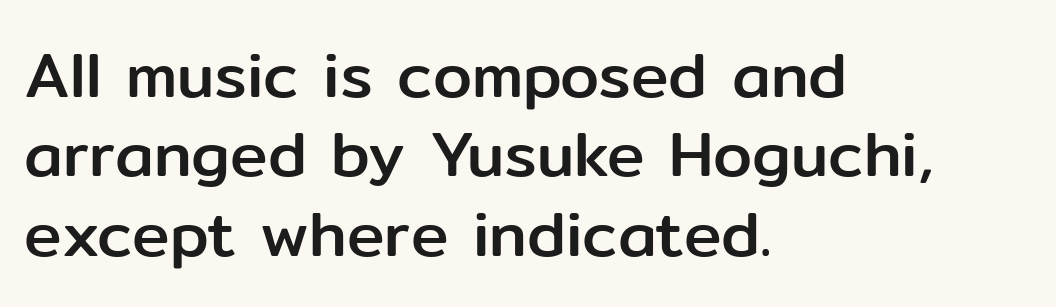
Q: Is the text italic (slanted)? A: No, it is upright.
Q: Is the typeface a serif or a sans-serif typeface? A: Sans-serif.
Q: Is the text underlined? A: No.
Q: How is the paragraph aligned? A: Left-aligned.
Q: Is the spacing between letters normal or unusually wide? A: Normal.
Q: Is the spacing between lines tight, normal or loose? A: Normal.
Q: Width (condensed, normal, or wide)? A: Normal.
Q: Stroke contrast? A: Low.
Q: x-height? A: Medium.
Q: Monospaced? A: No.
